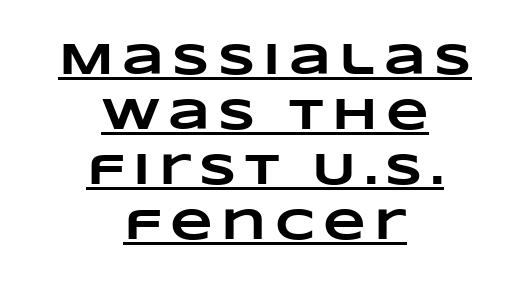
Q: Is the text bold? A: Yes.
Q: Is the text underlined? A: Yes.
Q: How is the paragraph aligned? A: Centered.
Q: Is the spacing between lines tight, normal or loose? A: Normal.
Q: Width (condensed, normal, or wide)? A: Wide.
Q: Stroke contrast? A: Low.
Q: x-height? A: Large.
Q: Monospaced? A: No.
